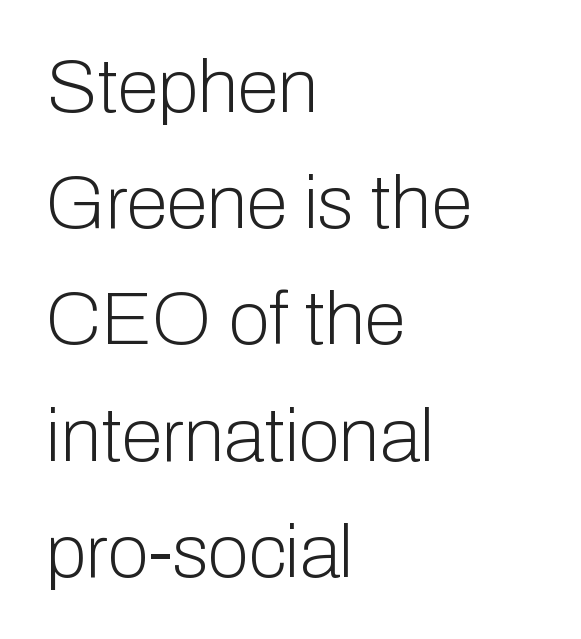
Q: Is the text bold? A: No.
Q: Is the text italic (slanted)? A: No, it is upright.
Q: Is the typeface a serif or a sans-serif typeface? A: Sans-serif.
Q: Is the text underlined? A: No.
Q: How is the paragraph aligned? A: Left-aligned.
Q: Is the spacing between letters normal or unusually wide? A: Normal.
Q: Is the spacing between lines tight, normal or loose? A: Normal.
Q: Width (condensed, normal, or wide)? A: Normal.
Q: Stroke contrast? A: Low.
Q: x-height? A: Medium.
Q: Monospaced? A: No.
